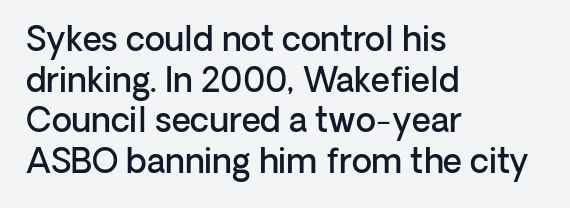
{"serif": "no", "italic": "no", "bold": "semi", "weight": "semibold", "width": "normal", "stroke_contrast": "low", "x_height": "medium", "monospaced": "no", "underline": "no", "align": "left", "line_spacing_ratio": 1.23, "letter_spacing": "normal", "letter_spacing_em": 0.0, "glyph_px": 33}
